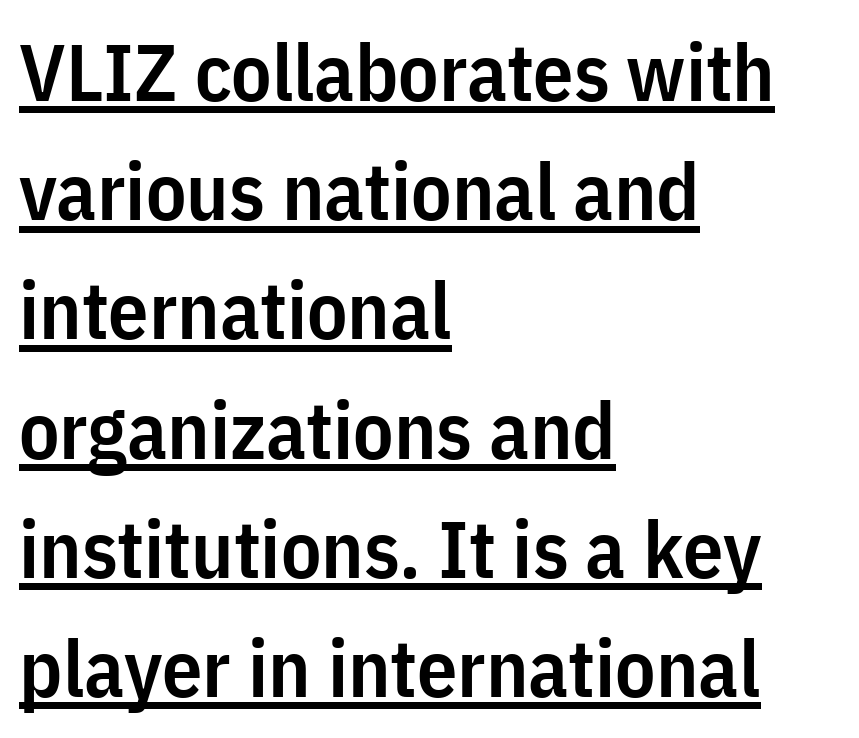
Q: Is the text bold? A: Semi-bold.
Q: Is the text italic (slanted)? A: No, it is upright.
Q: Is the typeface a serif or a sans-serif typeface? A: Sans-serif.
Q: Is the text underlined? A: Yes.
Q: How is the paragraph aligned? A: Left-aligned.
Q: Is the spacing between letters normal or unusually wide? A: Normal.
Q: Is the spacing between lines tight, normal or loose? A: Normal.
Q: Width (condensed, normal, or wide)? A: Condensed.
Q: Stroke contrast? A: Low.
Q: x-height? A: Medium.
Q: Monospaced? A: No.
